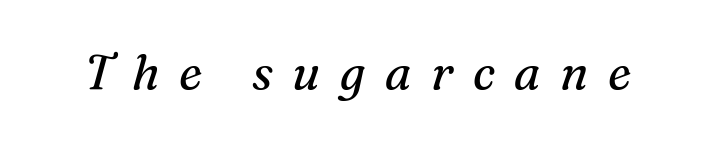
{"serif": "yes", "italic": "yes", "lean": "right", "slant_degrees": 16, "bold": "no", "weight": "regular", "width": "normal", "stroke_contrast": "medium", "x_height": "medium", "monospaced": "no", "underline": "no", "letter_spacing": "wide", "letter_spacing_em": 0.41, "glyph_px": 48}
